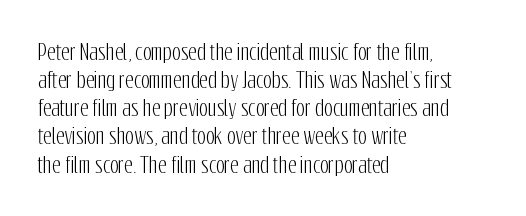
Q: Is the text italic (slanted)? A: No, it is upright.
Q: Is the text underlined? A: No.
Q: How is the paragraph aligned? A: Left-aligned.
Q: Is the spacing between letters normal or unusually wide? A: Normal.
Q: Is the spacing between lines tight, normal or loose? A: Normal.
